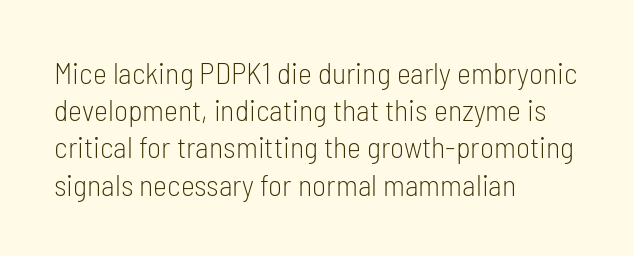
Unmarked baselines from the first word to the last. The passage shown is typeset with a sans-serif family. A typesetter would call this zero additional tracking. The letterforms sit at book weight or below. The lines in this sample share a left origin and differ only in where they stop.
